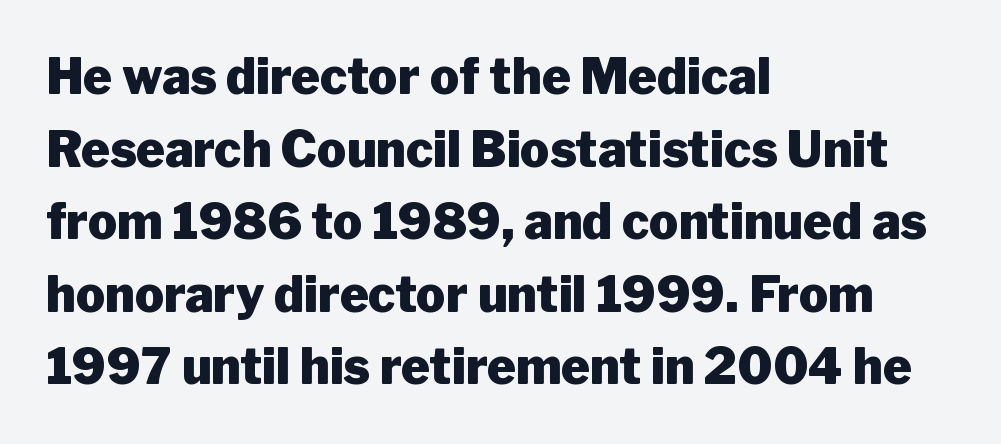
{"serif": "no", "italic": "no", "bold": "yes", "weight": "heavy", "width": "normal", "stroke_contrast": "low", "x_height": "medium", "monospaced": "no", "underline": "no", "align": "left", "line_spacing": "normal", "line_spacing_ratio": 1.48, "letter_spacing": "normal", "letter_spacing_em": 0.0, "glyph_px": 49}
